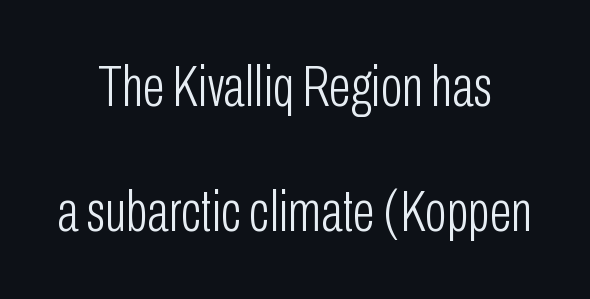
Q: Is the text bold? A: No.
Q: Is the text italic (slanted)? A: No, it is upright.
Q: Is the typeface a serif or a sans-serif typeface? A: Sans-serif.
Q: Is the text underlined? A: No.
Q: How is the paragraph aligned? A: Centered.
Q: Is the spacing between letters normal or unusually wide? A: Normal.
Q: Is the spacing between lines tight, normal or loose? A: Loose.
Q: Width (condensed, normal, or wide)? A: Condensed.
Q: Stroke contrast? A: Low.
Q: x-height? A: Medium.
Q: Monospaced? A: No.
